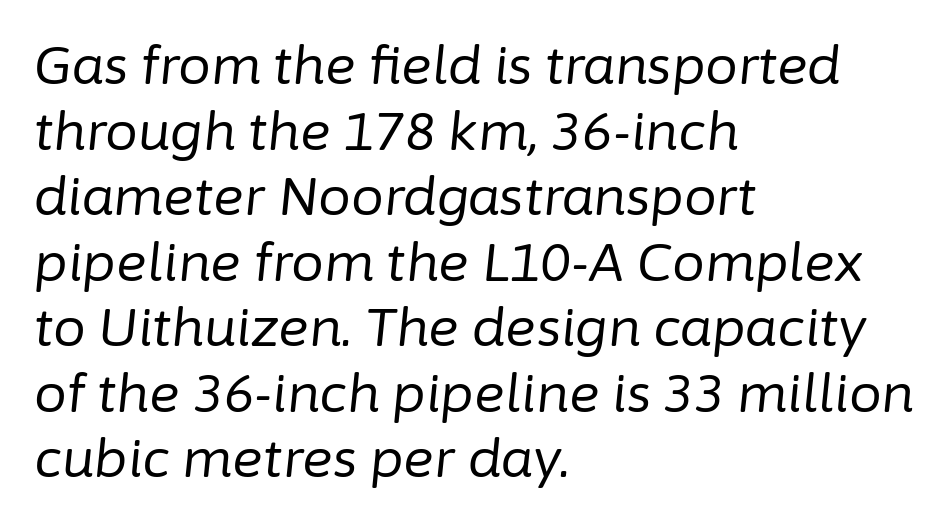
The image shows 52 px regular-weight type, italic (leaning right); set left-aligned, normal line spacing (1.26x), normal letter spacing, not underlined; low stroke contrast and a medium x-height.
